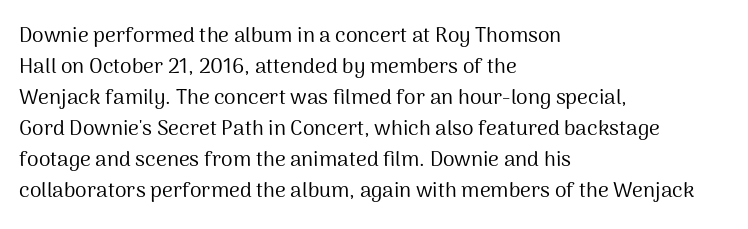
Q: Is the text bold? A: No.
Q: Is the text italic (slanted)? A: No, it is upright.
Q: Is the text underlined? A: No.
Q: How is the paragraph aligned? A: Left-aligned.
Q: Is the spacing between letters normal or unusually wide? A: Normal.
Q: Is the spacing between lines tight, normal or loose? A: Normal.
